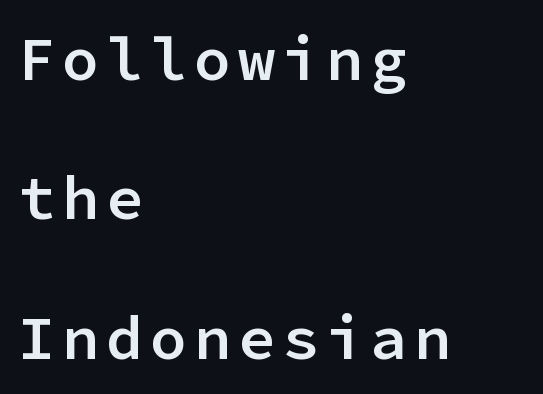
Teacher's note: observe the even left margin — that is flush-left alignment. How heavy is the stroke? Medium-heavy — a semibold, shy of bold. The typography opts for an upright posture over an oblique one. Each letter's strokes conclude bluntly, with no projecting serifs.
